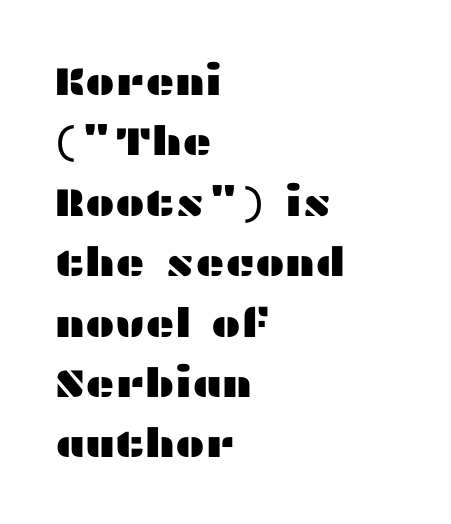
Q: Is the text italic (slanted)? A: No, it is upright.
Q: Is the typeface a serif or a sans-serif typeface? A: Sans-serif.
Q: Is the text underlined? A: No.
Q: How is the paragraph aligned? A: Left-aligned.
Q: Is the spacing between letters normal or unusually wide? A: Normal.
Q: Is the spacing between lines tight, normal or loose? A: Normal.
Q: Width (condensed, normal, or wide)? A: Wide.
Q: Stroke contrast? A: Medium.
Q: x-height? A: Medium.
Q: Monospaced? A: No.
